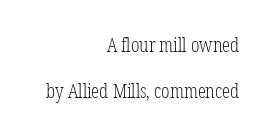
The image shows 20 px text type, upright; set right-aligned, loose line spacing (2.32x), normal letter spacing, not underlined.
